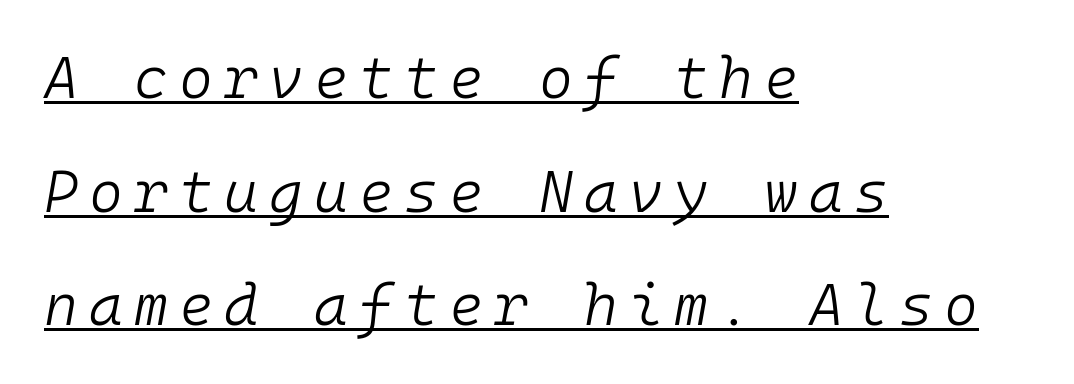
Q: Is the text bold? A: No.
Q: Is the text italic (slanted)? A: Yes, it leans right by about 10 degrees.
Q: Is the text underlined? A: Yes.
Q: How is the paragraph aligned? A: Left-aligned.
Q: Is the spacing between lines tight, normal or loose? A: Loose.
Q: Width (condensed, normal, or wide)? A: Normal.
Q: Stroke contrast? A: Low.
Q: x-height? A: Medium.
Q: Monospaced? A: Yes.
